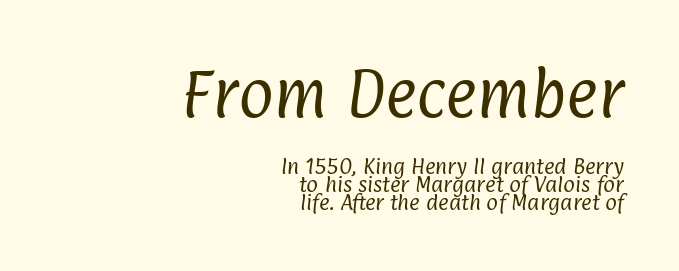
Q: Is the text bold? A: No.
Q: Is the typeface a serif or a sans-serif typeface? A: Sans-serif.
Q: Is the text underlined? A: No.
Q: How is the paragraph aligned? A: Right-aligned.
Q: Is the spacing between letters normal or unusually wide? A: Normal.
Q: Is the spacing between lines tight, normal or loose? A: Tight.
Q: Which block of text is set in a larger size, the first (top) or the second (bottom)? A: The first (top) one.
Q: Width (condensed, normal, or wide)? A: Condensed.
Q: Stroke contrast? A: Low.
Q: x-height? A: Medium.
Q: Monospaced? A: No.
